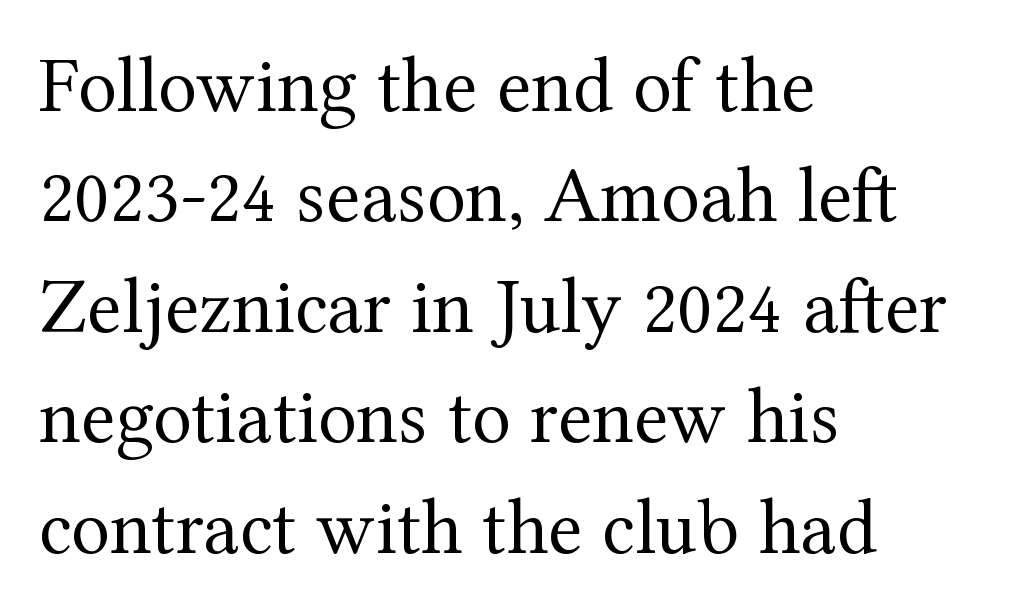
The image shows 80 px regular-weight serif type, upright; set left-aligned, normal line spacing (1.38x), normal letter spacing, not underlined; medium stroke contrast and a medium x-height.
